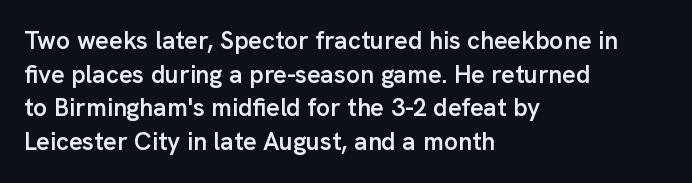
The image shows 25 px text type, upright; set left-aligned, normal line spacing (1.35x), normal letter spacing, not underlined.
